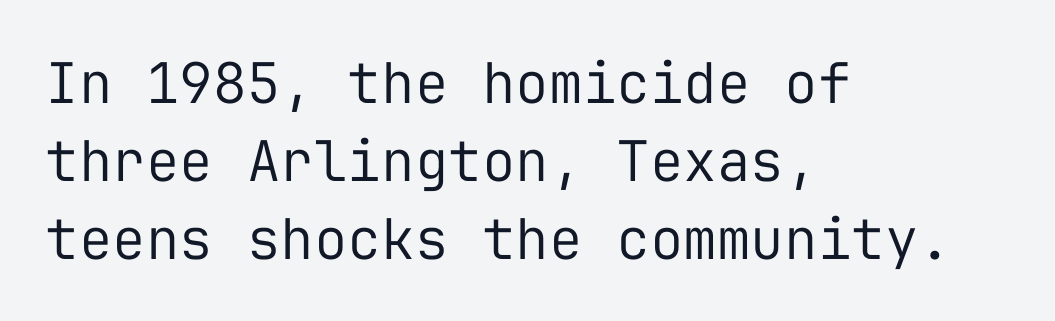
The image shows 56 px regular-weight sans-serif type, upright, monospaced; set left-aligned, normal line spacing (1.39x), normal letter spacing, not underlined; low stroke contrast and a medium x-height.
